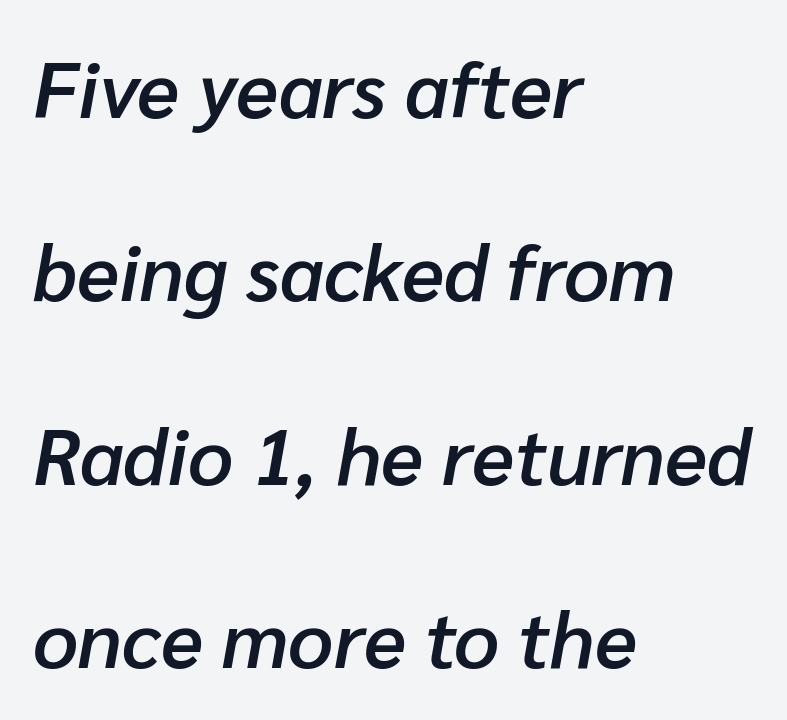
{"italic": "yes", "lean": "right", "slant_degrees": 10, "bold": "semi", "weight": "semibold", "width": "normal", "stroke_contrast": "low", "x_height": "medium", "monospaced": "no", "underline": "no", "align": "left", "line_spacing": "loose", "line_spacing_ratio": 2.32, "letter_spacing": "normal", "letter_spacing_em": 0.0, "glyph_px": 79}
